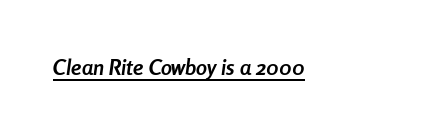
{"italic": "yes", "lean": "right", "slant_degrees": 8, "bold": "yes", "underline": "yes", "letter_spacing": "normal", "letter_spacing_em": 0.0, "glyph_px": 22}
